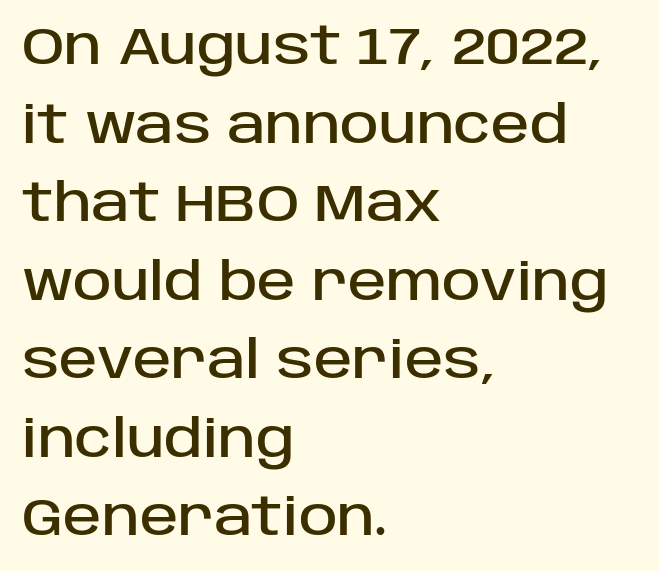
Q: Is the text italic (slanted)? A: No, it is upright.
Q: Is the typeface a serif or a sans-serif typeface? A: Sans-serif.
Q: Is the text underlined? A: No.
Q: How is the paragraph aligned? A: Left-aligned.
Q: Is the spacing between letters normal or unusually wide? A: Normal.
Q: Is the spacing between lines tight, normal or loose? A: Normal.
Q: Width (condensed, normal, or wide)? A: Normal.
Q: Stroke contrast? A: Low.
Q: x-height? A: Large.
Q: Monospaced? A: No.
